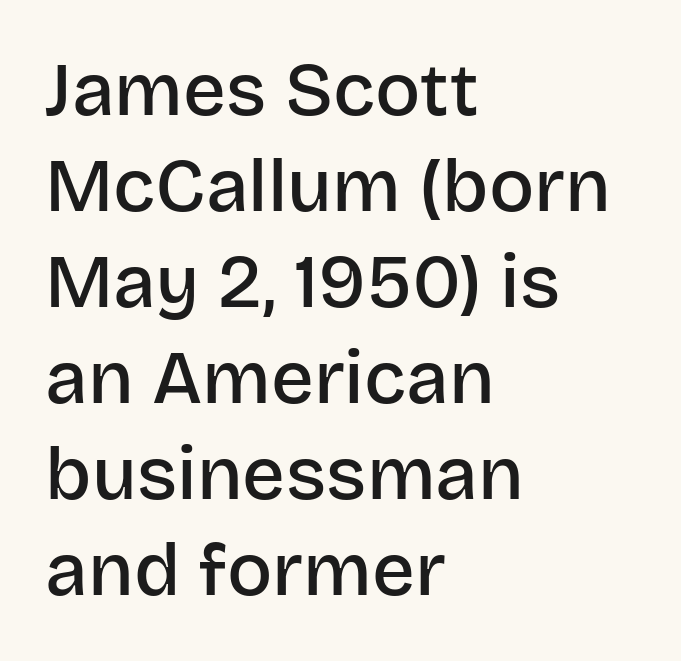
Q: Is the text bold? A: Semi-bold.
Q: Is the text italic (slanted)? A: No, it is upright.
Q: Is the typeface a serif or a sans-serif typeface? A: Sans-serif.
Q: Is the text underlined? A: No.
Q: How is the paragraph aligned? A: Left-aligned.
Q: Is the spacing between letters normal or unusually wide? A: Normal.
Q: Is the spacing between lines tight, normal or loose? A: Normal.
Q: Width (condensed, normal, or wide)? A: Normal.
Q: Stroke contrast? A: Low.
Q: x-height? A: Large.
Q: Monospaced? A: No.
